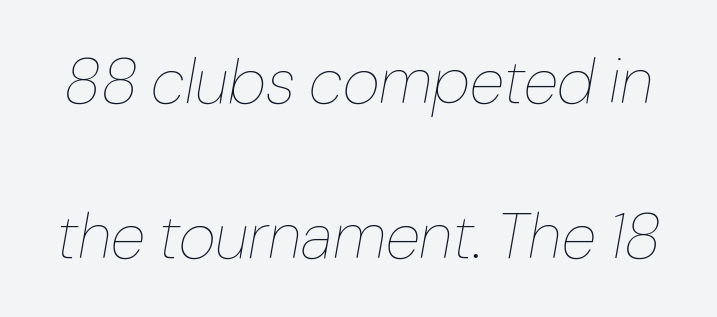
The image shows 64 px thin type, italic (leaning right); set loose line spacing (2.42x), normal letter spacing, not underlined; low stroke contrast and a medium x-height.
